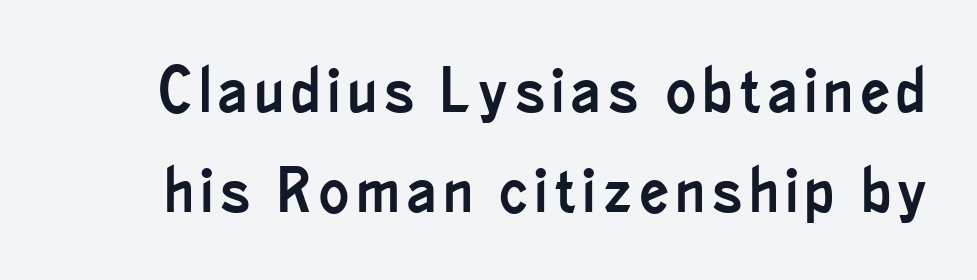
The image shows 63 px condensed sans-serif type, upright; set normal line spacing (1.59x), not underlined; low stroke contrast and a small x-height.
